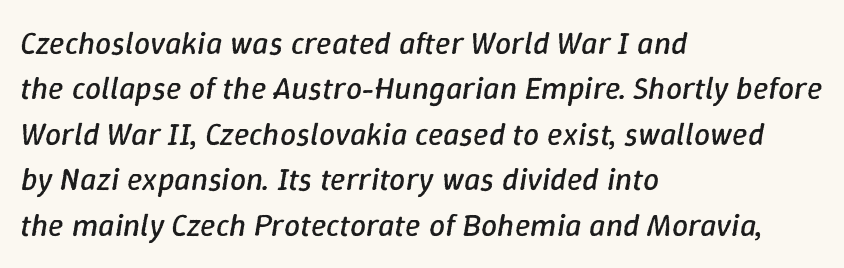
Q: Is the text bold? A: No.
Q: Is the text italic (slanted)? A: Yes, it leans right by about 9 degrees.
Q: Is the text underlined? A: No.
Q: How is the paragraph aligned? A: Left-aligned.
Q: Is the spacing between letters normal or unusually wide? A: Normal.
Q: Is the spacing between lines tight, normal or loose? A: Normal.
Q: Width (condensed, normal, or wide)? A: Normal.
Q: Stroke contrast? A: Low.
Q: x-height? A: Medium.
Q: Monospaced? A: No.
